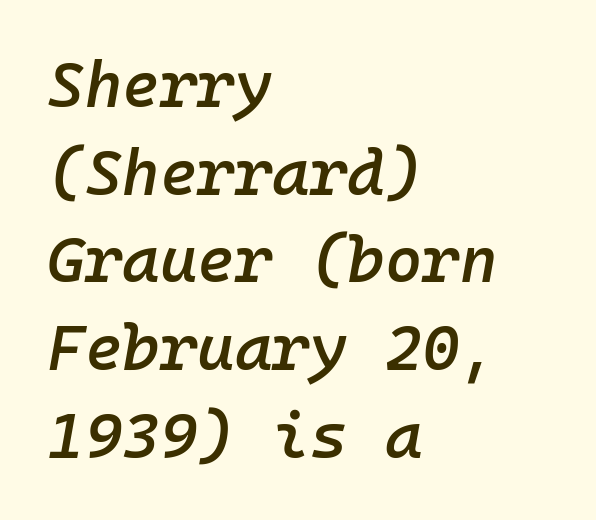
The letters march in equal steps, a hallmark of fixed-pitch type. Look at the tracking — it's just the regular setting, nothing added. The specimen reads as italic at a glance. This is moderately heavy type, rendered in semibold.
